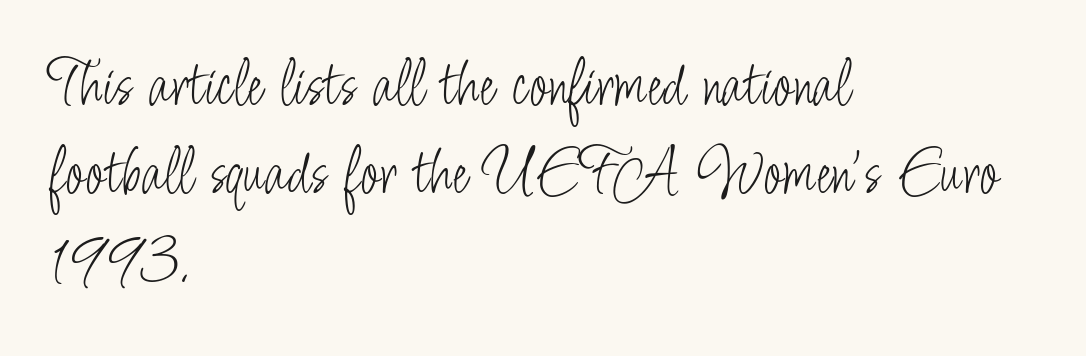
Nobody touched the tracking dial on this one. The lines in this sample share a left origin and differ only in where they stop. Spacing verdict: proportional, widths tailored to each character. Are there feet on the stems? There aren't — it's a sans.
